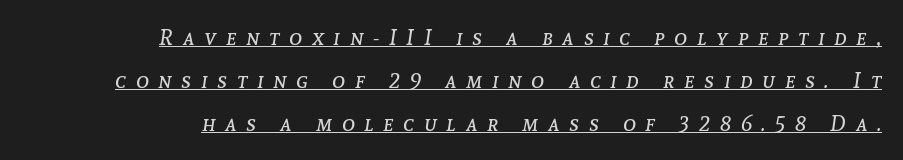
{"italic": "yes", "lean": "right", "slant_degrees": 8, "bold": "no", "underline": "yes", "align": "right", "line_spacing": "loose", "line_spacing_ratio": 1.95, "letter_spacing": "wide", "letter_spacing_em": 0.44, "glyph_px": 22}
